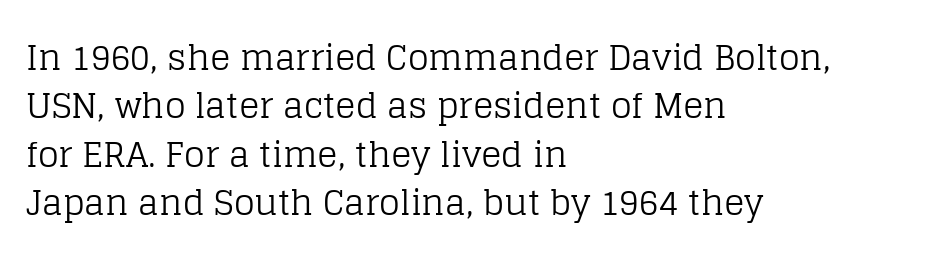
Q: Is the text bold? A: No.
Q: Is the text italic (slanted)? A: No, it is upright.
Q: Is the typeface a serif or a sans-serif typeface? A: Serif.
Q: Is the text underlined? A: No.
Q: How is the paragraph aligned? A: Left-aligned.
Q: Is the spacing between letters normal or unusually wide? A: Normal.
Q: Is the spacing between lines tight, normal or loose? A: Normal.
Q: Width (condensed, normal, or wide)? A: Normal.
Q: Stroke contrast? A: Low.
Q: x-height? A: Large.
Q: Monospaced? A: No.
